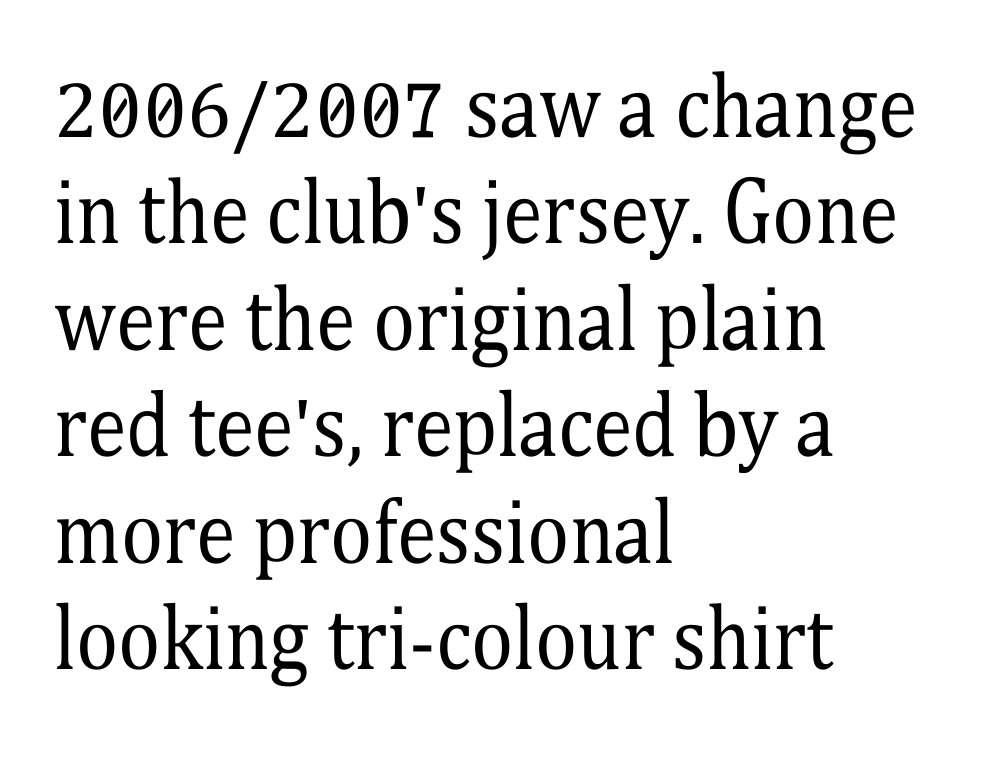
{"serif": "yes", "italic": "no", "bold": "no", "weight": "regular", "width": "condensed", "stroke_contrast": "medium", "x_height": "medium", "monospaced": "no", "underline": "no", "align": "left", "line_spacing": "normal", "line_spacing_ratio": 1.33, "letter_spacing": "normal", "letter_spacing_em": 0.0, "glyph_px": 80}
